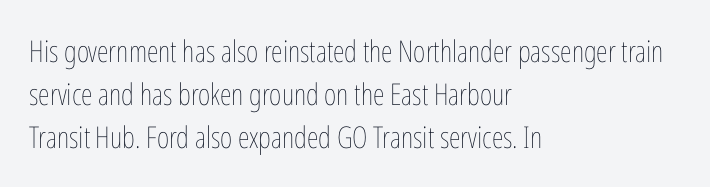
The leading is moderate, giving the passage an even texture. This rendering leaves character spacing at its baseline value. Varying glyph widths throughout — classic text-font behaviour. Unmarked baselines from the first word to the last. Weight: not bold — regular or lighter.
